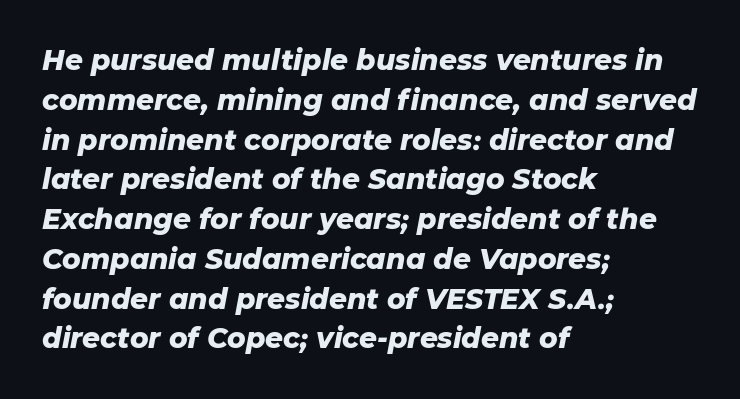
How would I describe the line gaps? Plain and ordinary. This sample uses an oblique cut, with every glyph tilted off the vertical. The rendering anchors every line to the left-hand side. Beneath every word, the page is bare. The sample has been set heavy, in full bold. You could not count columns in this text — the font is proportionally spaced.
